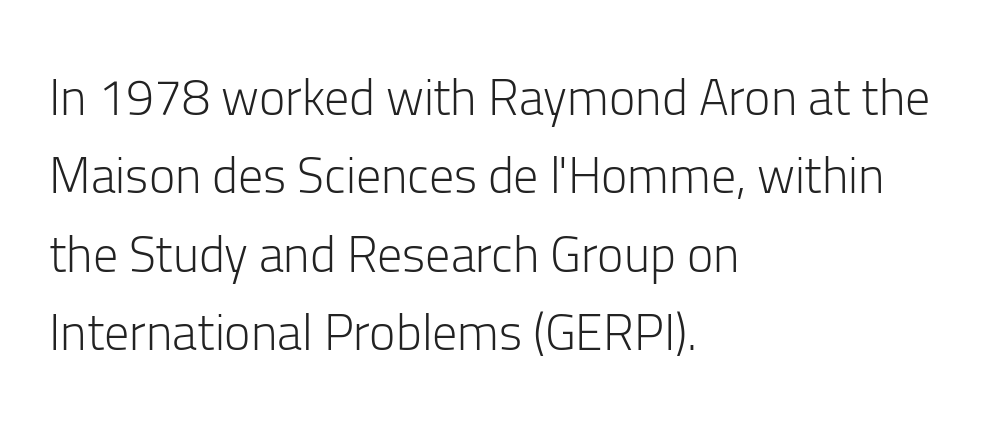
The image shows 50 px light sans-serif type, upright; set left-aligned, normal line spacing (1.57x), normal letter spacing, not underlined; low stroke contrast and a medium x-height.
